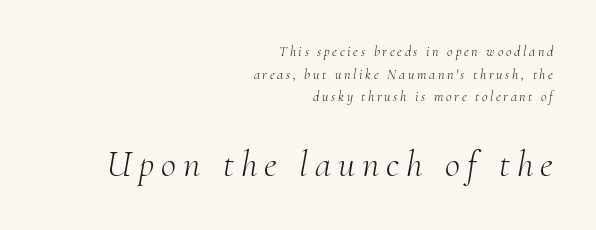
Q: Is the text bold? A: No.
Q: Is the text italic (slanted)? A: Yes, it leans right by about 10 degrees.
Q: Is the typeface a serif or a sans-serif typeface? A: Serif.
Q: Is the text underlined? A: No.
Q: How is the paragraph aligned? A: Right-aligned.
Q: Is the spacing between lines tight, normal or loose? A: Normal.
Q: Which block of text is set in a larger size, the first (top) or the second (bottom)? A: The second (bottom) one.
Q: Width (condensed, normal, or wide)? A: Normal.
Q: Stroke contrast? A: Medium.
Q: x-height? A: Small.
Q: Monospaced? A: No.
